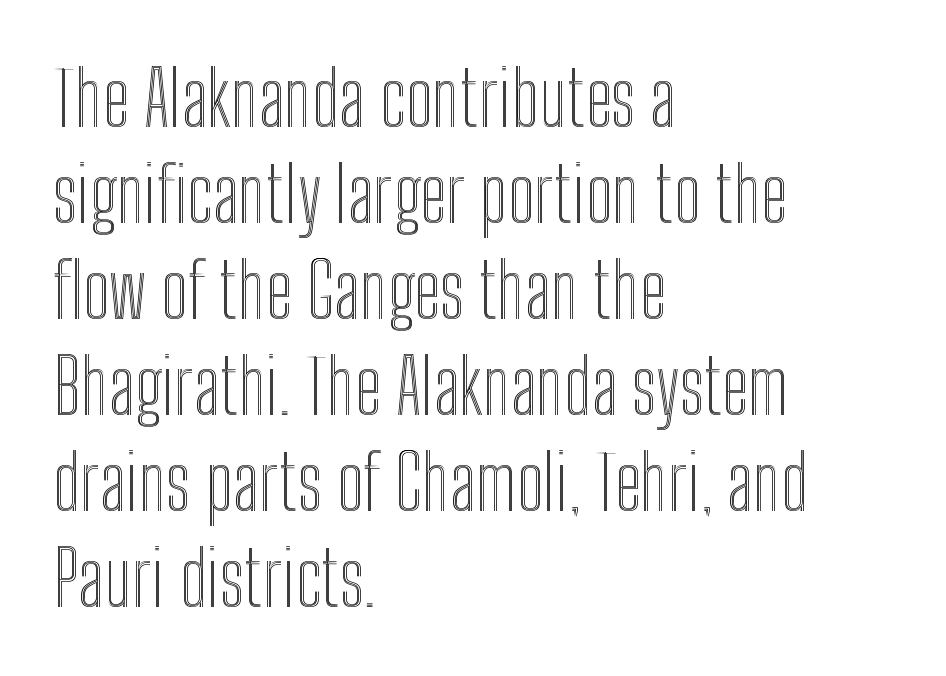
The image shows 75 px condensed type, upright; set left-aligned, normal line spacing (1.28x), normal letter spacing, not underlined; a medium x-height.
